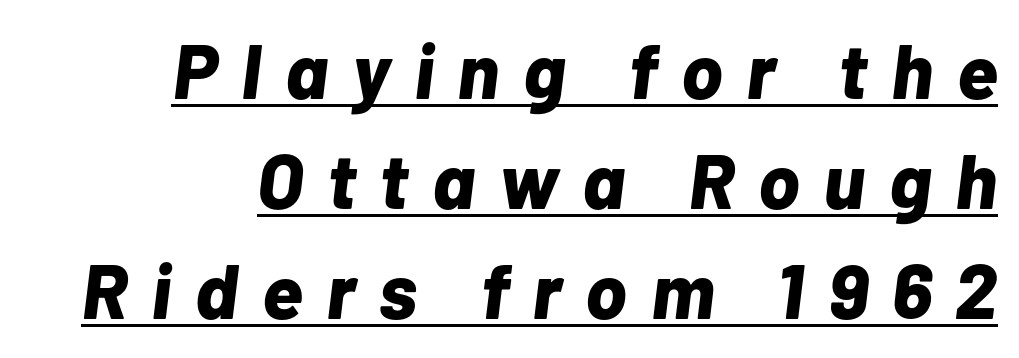
These lines sit exactly where default settings would place them. The face used here has a pronounced slope to its letters. As a designer I'd log this as weight 700, bold. These characters rest on top of a visible drawn line.
